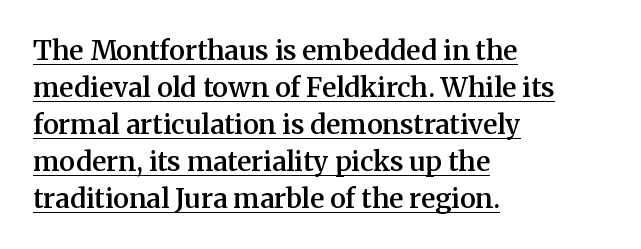
The letters stand upright; this is a roman face. Is the type bold? Partly — it's a semibold, heavier than regular but not fully bold. The rows are spaced the way most documents space them. Between one letter and the next there's only the usual sliver of space. Underline: present.
